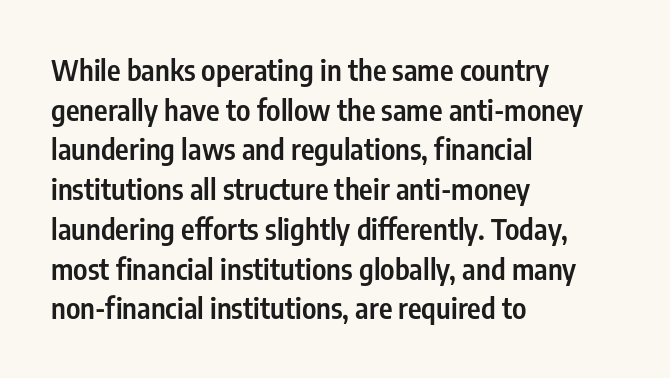
The image shows 29 px semibold, condensed sans-serif type, upright; set left-aligned, normal line spacing (1.37x), normal letter spacing, not underlined; low stroke contrast and a medium x-height.
